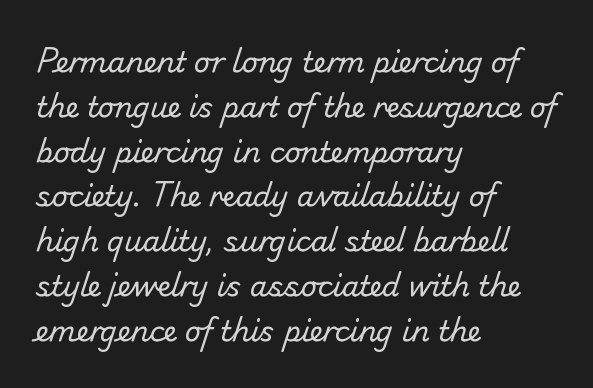
All the whitespace from short lines collects on the right. In terms of letterspacing, this is plain default setting. The characters display no serif detailing; their extremities are plain. Heaviness? Minimal to ordinary, like unemphasized prose. The string is rendered with underlining switched off.
